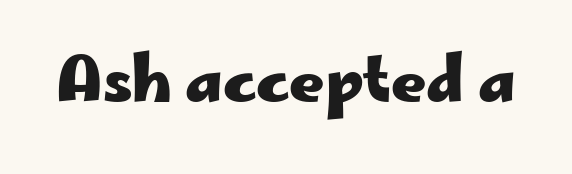
Q: Is the text bold? A: Yes.
Q: Is the text italic (slanted)? A: No, it is upright.
Q: Is the typeface a serif or a sans-serif typeface? A: Sans-serif.
Q: Is the text underlined? A: No.
Q: Is the spacing between letters normal or unusually wide? A: Normal.
Q: Width (condensed, normal, or wide)? A: Wide.
Q: Stroke contrast? A: Low.
Q: x-height? A: Small.
Q: Monospaced? A: No.
